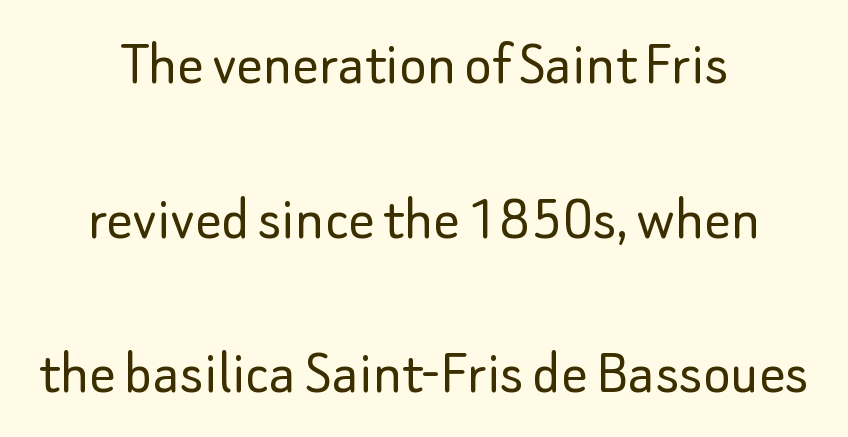
{"serif": "no", "italic": "no", "bold": "no", "weight": "light", "width": "normal", "stroke_contrast": "low", "x_height": "small", "monospaced": "no", "underline": "no", "align": "center", "line_spacing": "loose", "line_spacing_ratio": 2.38, "letter_spacing": "normal", "letter_spacing_em": 0.0, "glyph_px": 65}
